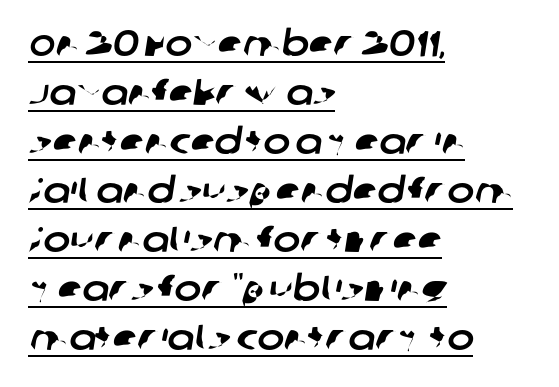
The image shows 36 px sans-serif type; set left-aligned, normal line spacing (1.36x), normal letter spacing, underlined; low stroke contrast and a large x-height.
